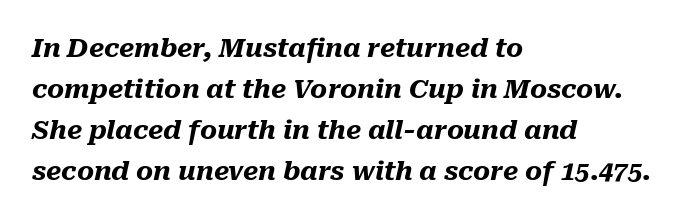
Q: Is the text bold? A: Yes.
Q: Is the text italic (slanted)? A: Yes, it leans right by about 10 degrees.
Q: Is the text underlined? A: No.
Q: How is the paragraph aligned? A: Left-aligned.
Q: Is the spacing between letters normal or unusually wide? A: Normal.
Q: Is the spacing between lines tight, normal or loose? A: Normal.
